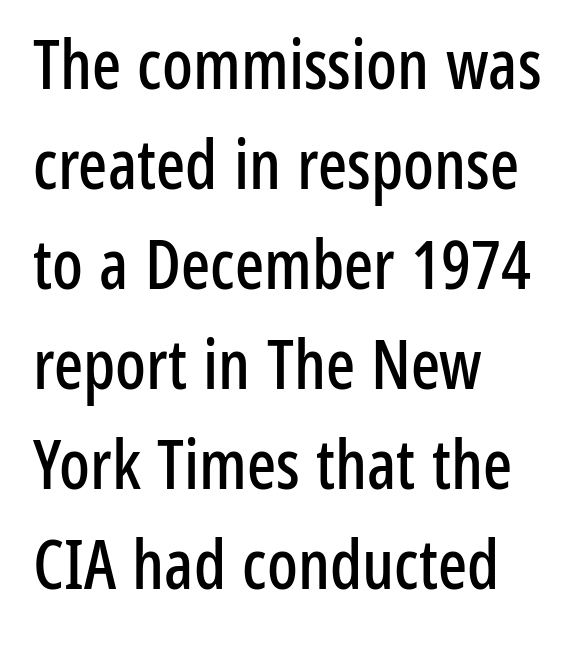
The image shows 68 px condensed sans-serif type, upright; set left-aligned, normal line spacing (1.47x), normal letter spacing, not underlined; low stroke contrast and a medium x-height.
